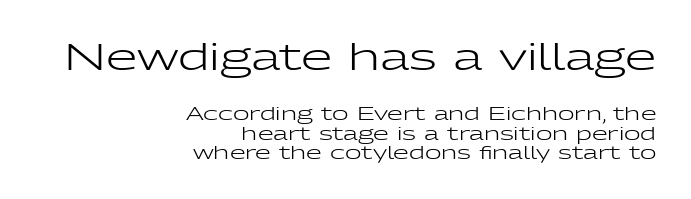
The letters stand upright; this is a roman face. The strip under each line holds only bare page. The glyphs in this specimen are sans serif. Students, note that the glyphs here touch the page at normal intervals.
